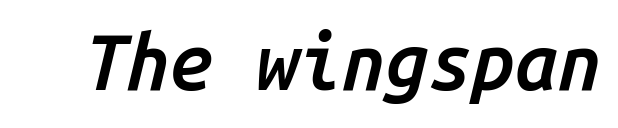
Q: Is the text bold? A: Semi-bold.
Q: Is the text italic (slanted)? A: Yes, it leans right by about 14 degrees.
Q: Is the text underlined? A: No.
Q: Is the spacing between letters normal or unusually wide? A: Normal.
Q: Width (condensed, normal, or wide)? A: Normal.
Q: Stroke contrast? A: Low.
Q: x-height? A: Medium.
Q: Monospaced? A: Yes.
